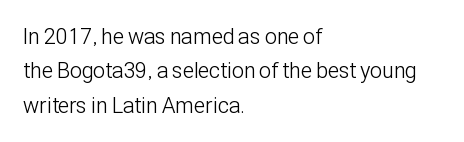
{"italic": "no", "bold": "no", "underline": "no", "align": "left", "line_spacing": "normal", "line_spacing_ratio": 1.56, "letter_spacing": "normal", "letter_spacing_em": 0.0, "glyph_px": 22}
